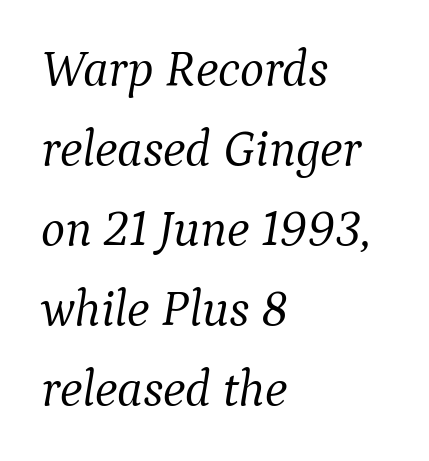
Look at the bottom of the vertical strokes: they flare into serifs here. You could not count columns in this text — the font is proportionally spaced. The strokes are not fattened; the text isn't bold. Observe the ordinary spacing: letters are neighbours, not strangers. The ragged edge is on the right, which tells us the setting is flush left. The leading is moderate, giving the passage an even texture.
